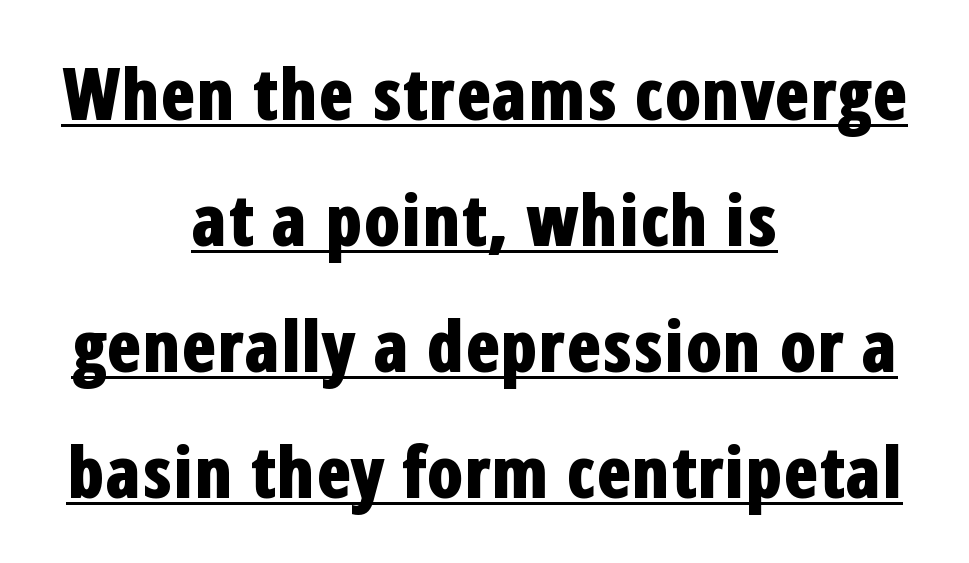
{"serif": "no", "italic": "no", "bold": "yes", "weight": "bold", "width": "condensed", "stroke_contrast": "low", "x_height": "medium", "monospaced": "no", "underline": "yes", "align": "center", "line_spacing_ratio": 1.75, "letter_spacing": "normal", "letter_spacing_em": 0.0, "glyph_px": 72}
